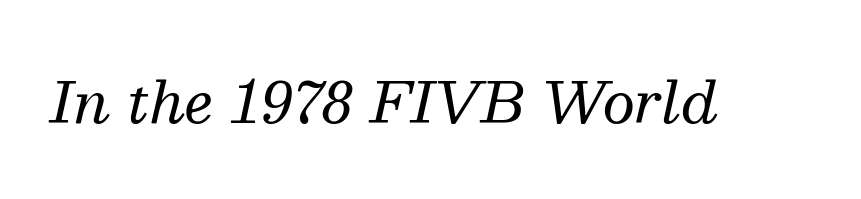
Nobody touched the tracking dial on this one. The passage shown is typed in a proportional face where columns would drift. Plain, unruled lines of type. You can tell from the footed stems that serif type was used. Ink coverage per letter is moderate at most. Notice how the stems are inclined rather than vertical — that's the hallmark of italics.
